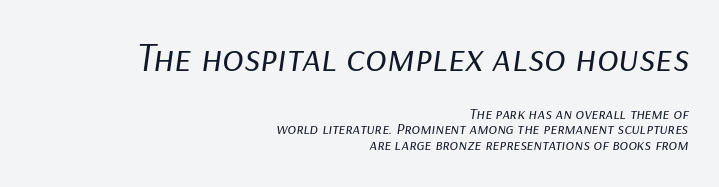
{"italic": "yes", "lean": "right", "slant_degrees": 9, "bold": "no", "weight": "regular", "width": "normal", "stroke_contrast": "low", "x_height": "medium", "monospaced": "no", "underline": "no", "align": "right", "line_spacing": "tight", "line_spacing_ratio": 0.99, "letter_spacing": "normal", "letter_spacing_em": 0.0, "larger_block": "first", "size_ratio": 2.5, "glyph_px": 40}
